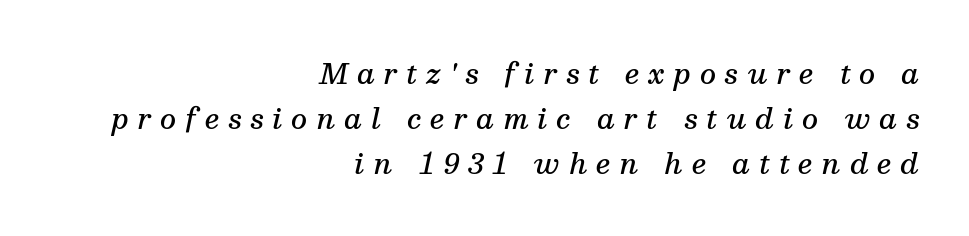
The image shows 28 px semibold serif type, italic (leaning right); set right-aligned, normal line spacing (1.61x), unusually wide letter spacing (+0.32 em), not underlined; medium stroke contrast and a medium x-height.
